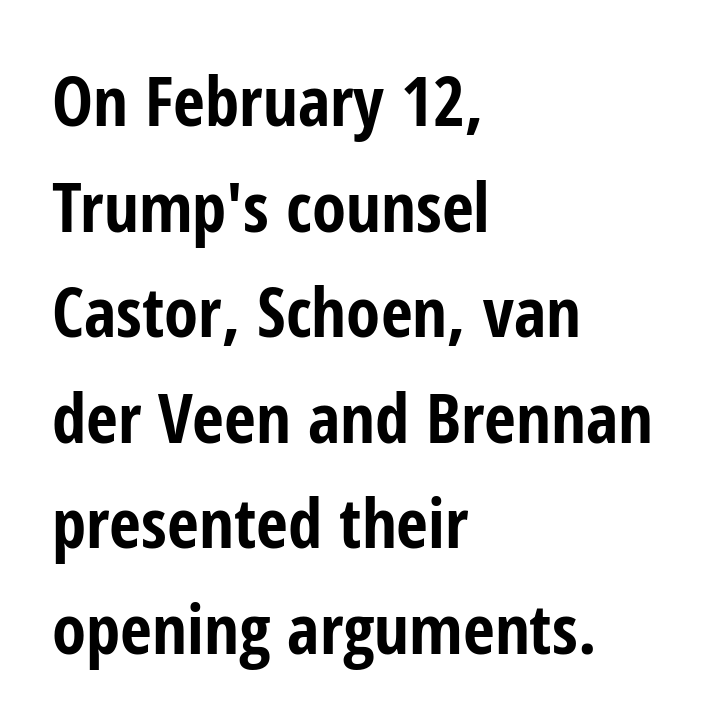
{"serif": "no", "italic": "no", "bold": "yes", "weight": "bold", "width": "condensed", "stroke_contrast": "low", "x_height": "medium", "monospaced": "no", "underline": "no", "align": "left", "line_spacing": "normal", "line_spacing_ratio": 1.53, "letter_spacing": "normal", "letter_spacing_em": 0.0, "glyph_px": 69}
